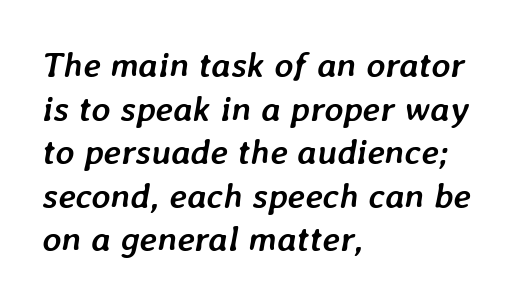
{"italic": "yes", "lean": "right", "slant_degrees": 7, "bold": "yes", "weight": "semibold", "width": "normal", "stroke_contrast": "low", "x_height": "medium", "monospaced": "no", "underline": "no", "align": "left", "line_spacing_ratio": 1.21, "letter_spacing": "normal", "letter_spacing_em": 0.0, "glyph_px": 36}
